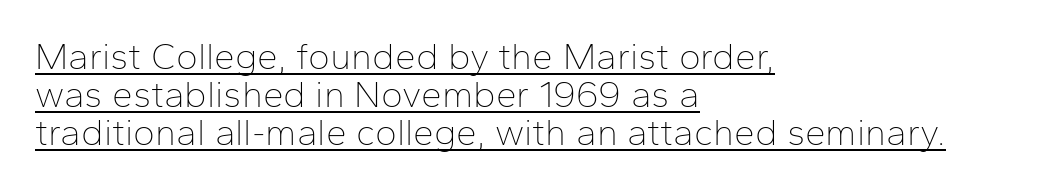
Q: Is the text bold? A: No.
Q: Is the text italic (slanted)? A: No, it is upright.
Q: Is the typeface a serif or a sans-serif typeface? A: Sans-serif.
Q: Is the text underlined? A: Yes.
Q: How is the paragraph aligned? A: Left-aligned.
Q: Is the spacing between letters normal or unusually wide? A: Normal.
Q: Is the spacing between lines tight, normal or loose? A: Tight.
Q: Width (condensed, normal, or wide)? A: Normal.
Q: Stroke contrast? A: Low.
Q: x-height? A: Medium.
Q: Monospaced? A: No.
